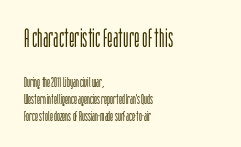
{"italic": "no", "bold": "no", "underline": "no", "align": "left", "line_spacing_ratio": 1.18, "letter_spacing": "normal", "letter_spacing_em": 0.0, "larger_block": "first", "size_ratio": 1.86, "glyph_px": 26}
